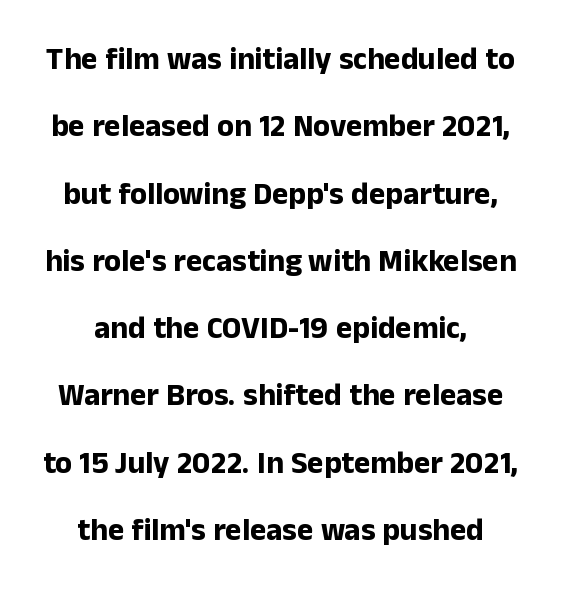
The image shows 31 px bold sans-serif type, upright; set centered, loose line spacing (2.17x), normal letter spacing, not underlined; low stroke contrast and a medium x-height.
